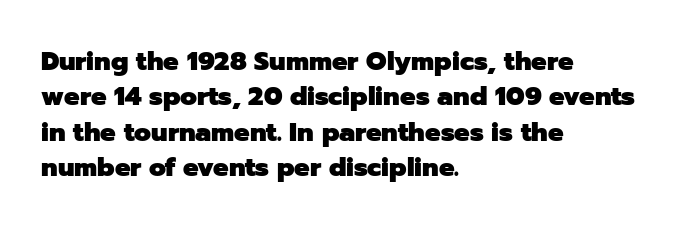
Q: Is the text bold? A: Yes.
Q: Is the text italic (slanted)? A: No, it is upright.
Q: Is the text underlined? A: No.
Q: How is the paragraph aligned? A: Left-aligned.
Q: Is the spacing between letters normal or unusually wide? A: Normal.
Q: Is the spacing between lines tight, normal or loose? A: Normal.
